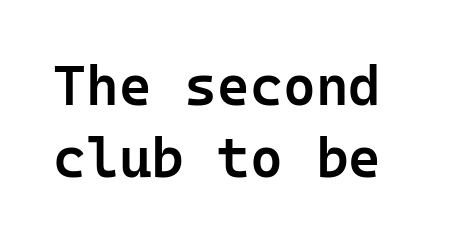
The image shows 56 px semibold sans-serif type, upright; set normal line spacing (1.29x), normal letter spacing, not underlined; low stroke contrast and a medium x-height.
